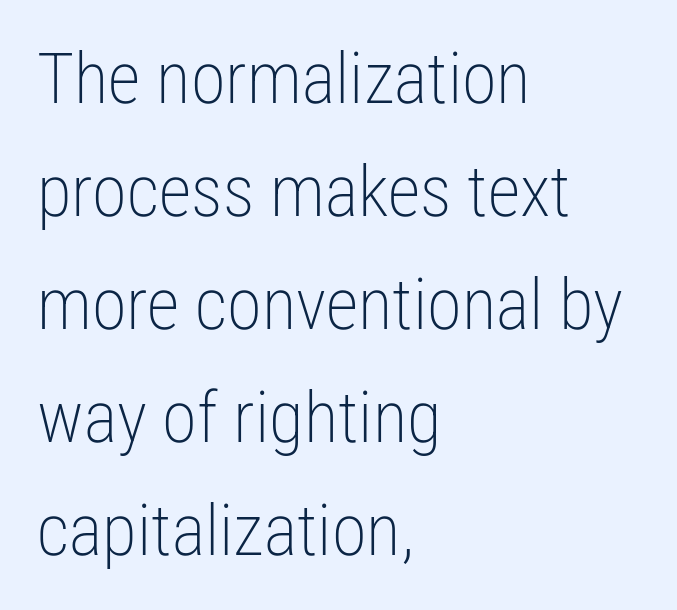
{"serif": "no", "italic": "no", "bold": "no", "weight": "light", "width": "condensed", "stroke_contrast": "low", "x_height": "medium", "monospaced": "no", "underline": "no", "align": "left", "line_spacing": "normal", "line_spacing_ratio": 1.59, "letter_spacing": "normal", "letter_spacing_em": 0.0, "glyph_px": 71}
